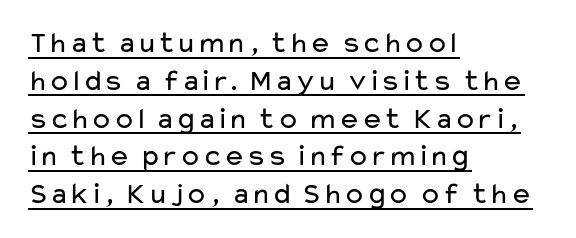
Q: Is the text bold? A: No.
Q: Is the text italic (slanted)? A: No, it is upright.
Q: Is the typeface a serif or a sans-serif typeface? A: Sans-serif.
Q: Is the text underlined? A: Yes.
Q: How is the paragraph aligned? A: Left-aligned.
Q: Is the spacing between letters normal or unusually wide? A: Normal.
Q: Is the spacing between lines tight, normal or loose? A: Normal.
Q: Width (condensed, normal, or wide)? A: Wide.
Q: Stroke contrast? A: Low.
Q: x-height? A: Medium.
Q: Monospaced? A: No.
